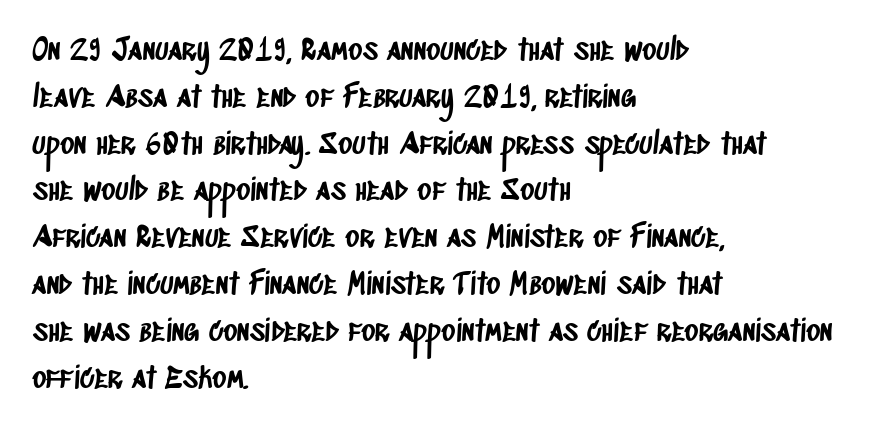
Q: Is the typeface a serif or a sans-serif typeface? A: Sans-serif.
Q: Is the text underlined? A: No.
Q: How is the paragraph aligned? A: Left-aligned.
Q: Is the spacing between letters normal or unusually wide? A: Normal.
Q: Is the spacing between lines tight, normal or loose? A: Normal.
Q: Width (condensed, normal, or wide)? A: Condensed.
Q: Stroke contrast? A: Low.
Q: x-height? A: Large.
Q: Monospaced? A: No.
